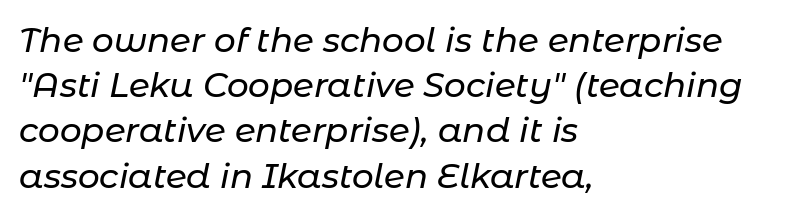
The space beneath each line is pristine and unruled. The rendering anchors every line to the left-hand side. Tall strokes in this sample are angled rather than plumb. You could not count columns in this text — the font is proportionally spaced. What stands out about the letter spacing? Nothing — it is the standard amount. How would I describe the line gaps? Plain and ordinary.
